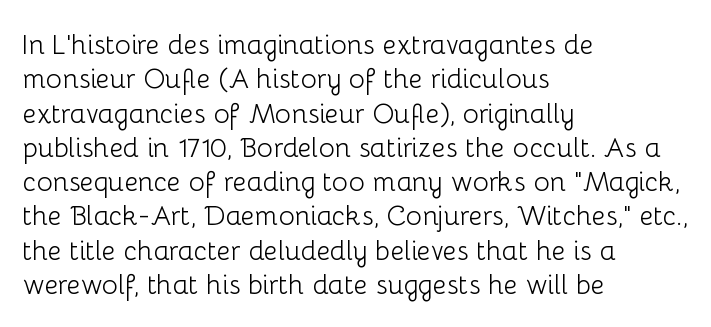
The letterforms sit at book weight or below. Honestly, the letter spacing is just normal — you wouldn't notice it. The type sits square on the baseline with zero lean. Unmarked baselines from the first word to the last. The text block is weighted toward the left margin, trailing off unevenly rightward. The designer left line spacing at the default.
